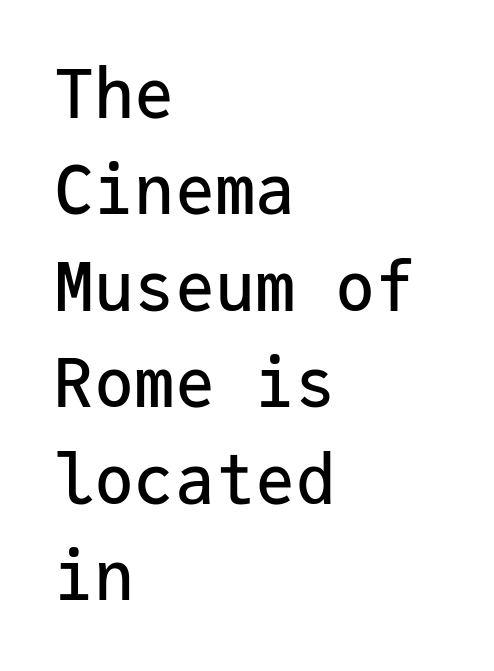
Q: Is the text italic (slanted)? A: No, it is upright.
Q: Is the typeface a serif or a sans-serif typeface? A: Sans-serif.
Q: Is the text underlined? A: No.
Q: How is the paragraph aligned? A: Left-aligned.
Q: Is the spacing between letters normal or unusually wide? A: Normal.
Q: Is the spacing between lines tight, normal or loose? A: Normal.
Q: Width (condensed, normal, or wide)? A: Normal.
Q: Stroke contrast? A: Low.
Q: x-height? A: Medium.
Q: Monospaced? A: Yes.
